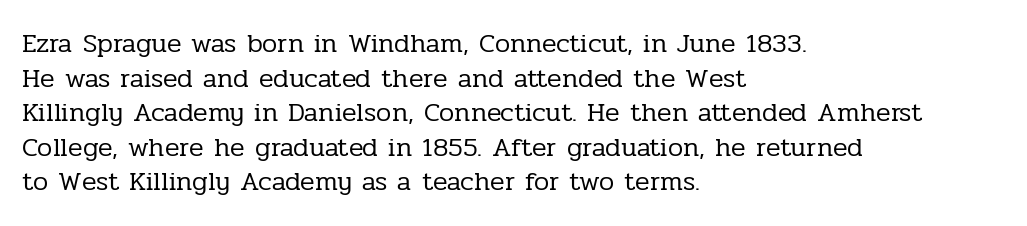
The block of text has a typical density, with ordinary space between rows. Which margin do the lines hug? The left one — the right edge is uneven. The space directly below the letters is spotless. This is the regular roman posture of the typeface. Does extra space separate the letters? No, they use regular spacing.
